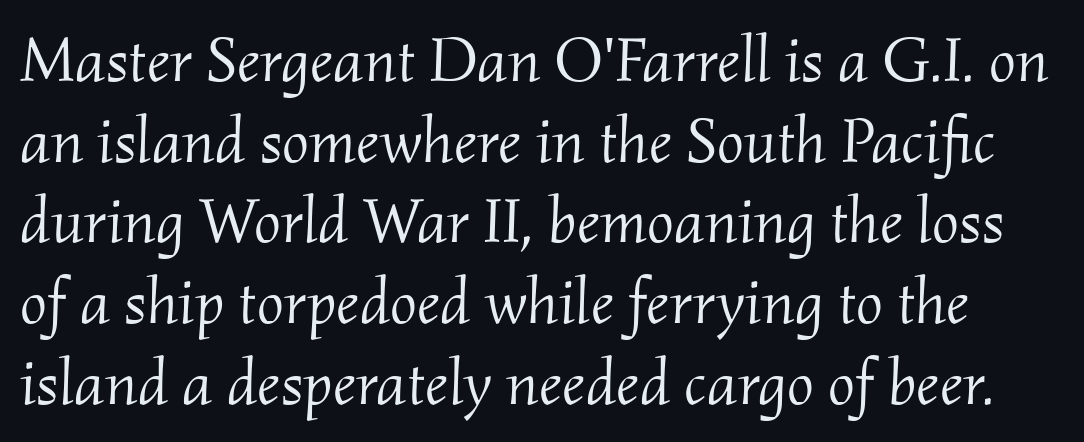
The image shows 64 px light serif type, italic (leaning right); set normal line spacing (1.26x), normal letter spacing, not underlined; medium stroke contrast and a small x-height.
